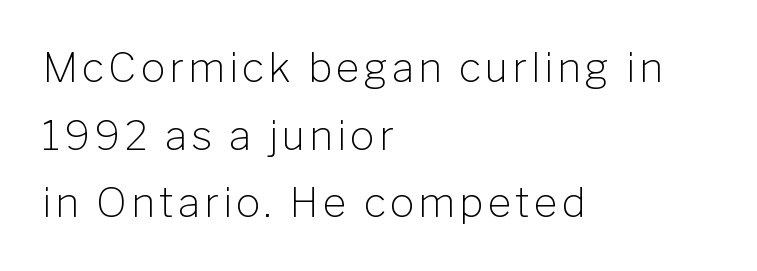
The image shows 41 px light sans-serif type, upright; set left-aligned, normal line spacing (1.65x), not underlined; low stroke contrast and a medium x-height.
